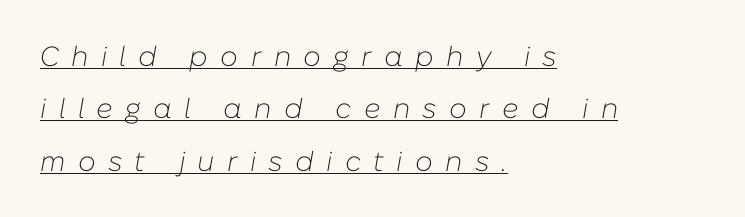
{"italic": "yes", "lean": "right", "slant_degrees": 10, "bold": "no", "weight": "light", "width": "normal", "stroke_contrast": "low", "x_height": "medium", "monospaced": "no", "underline": "yes", "align": "left", "line_spacing_ratio": 1.87, "letter_spacing": "wide", "letter_spacing_em": 0.44, "glyph_px": 28}
